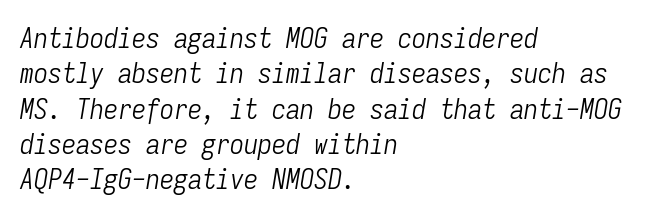
Q: Is the text bold? A: No.
Q: Is the text italic (slanted)? A: Yes, it leans right by about 9 degrees.
Q: Is the text underlined? A: No.
Q: How is the paragraph aligned? A: Left-aligned.
Q: Is the spacing between letters normal or unusually wide? A: Normal.
Q: Is the spacing between lines tight, normal or loose? A: Normal.
Q: Width (condensed, normal, or wide)? A: Condensed.
Q: Stroke contrast? A: Low.
Q: x-height? A: Medium.
Q: Monospaced? A: Yes.
